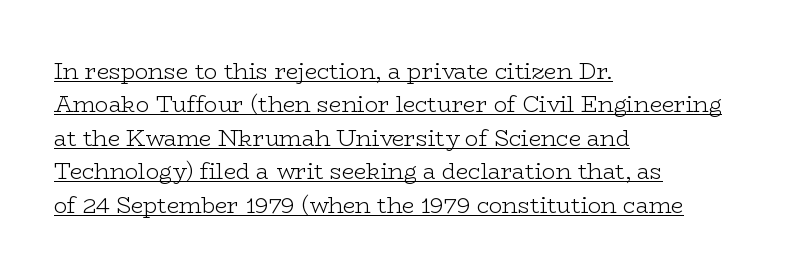
The image shows 22 px text type, upright; set left-aligned, normal line spacing (1.52x), normal letter spacing, underlined.
